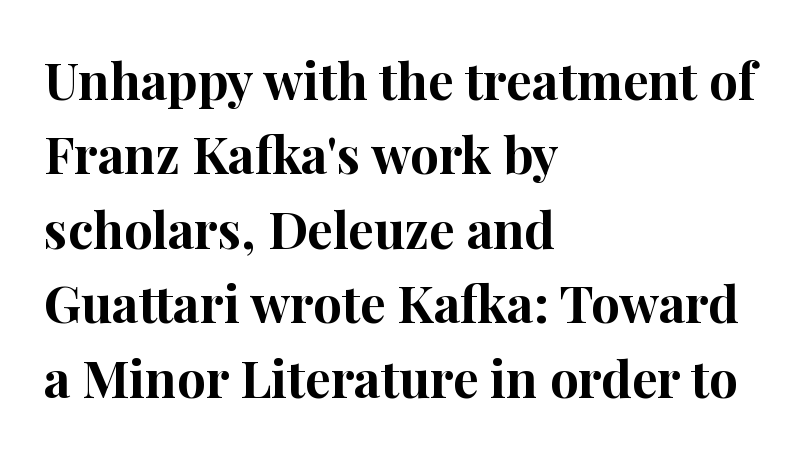
{"serif": "yes", "italic": "no", "bold": "yes", "weight": "bold", "width": "normal", "stroke_contrast": "high", "x_height": "medium", "monospaced": "no", "underline": "no", "align": "left", "line_spacing": "normal", "line_spacing_ratio": 1.46, "letter_spacing": "normal", "letter_spacing_em": 0.0, "glyph_px": 51}
